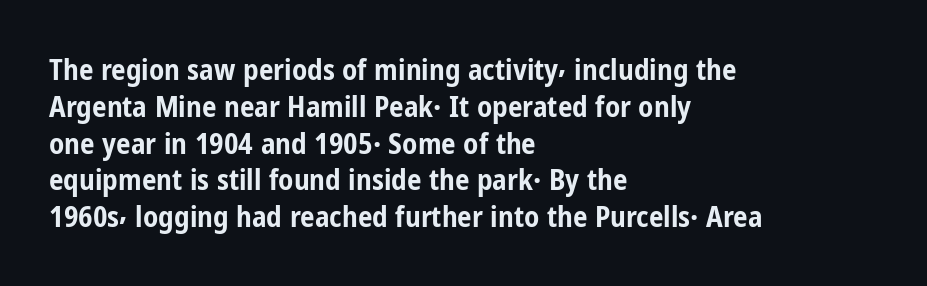
The image shows 29 px bold, condensed sans-serif type, upright; set left-aligned, normal line spacing (1.27x), normal letter spacing, not underlined; low stroke contrast and a medium x-height.
